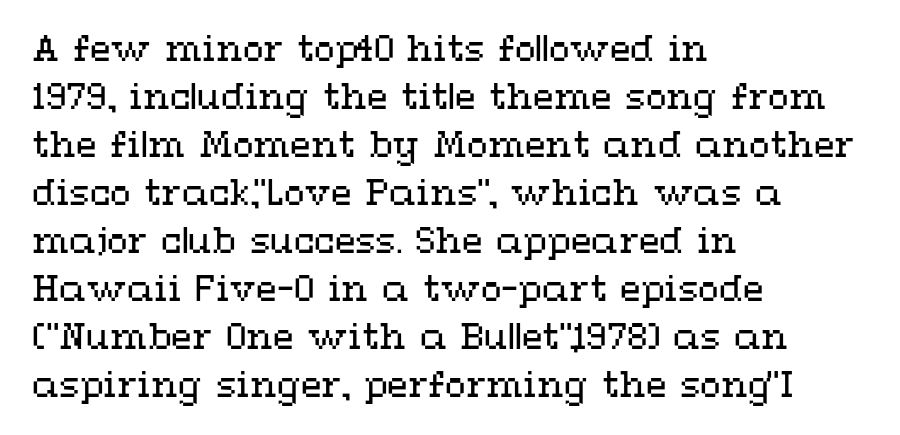
{"italic": "no", "bold": "no", "weight": "regular", "width": "wide", "stroke_contrast": "medium", "x_height": "medium", "monospaced": "no", "underline": "no", "align": "left", "line_spacing": "normal", "line_spacing_ratio": 1.41, "letter_spacing": "normal", "letter_spacing_em": 0.0, "glyph_px": 34}
